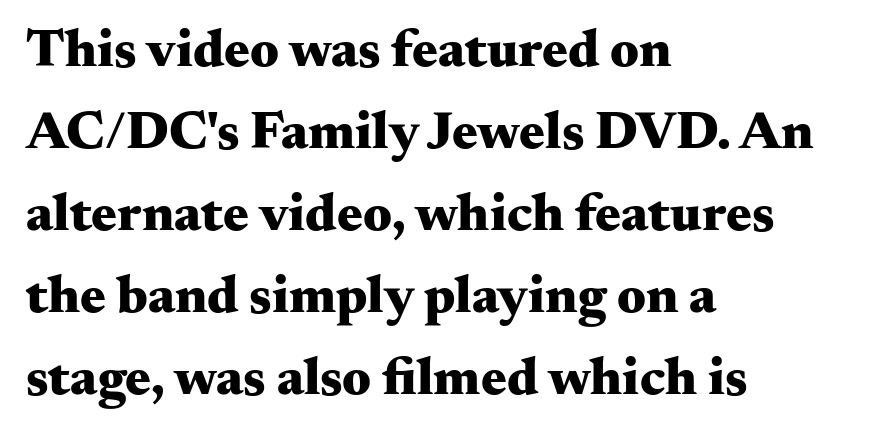
The image shows 54 px heavy, wide serif type, upright; set left-aligned, normal line spacing (1.52x), normal letter spacing, not underlined; medium stroke contrast and a small x-height.
